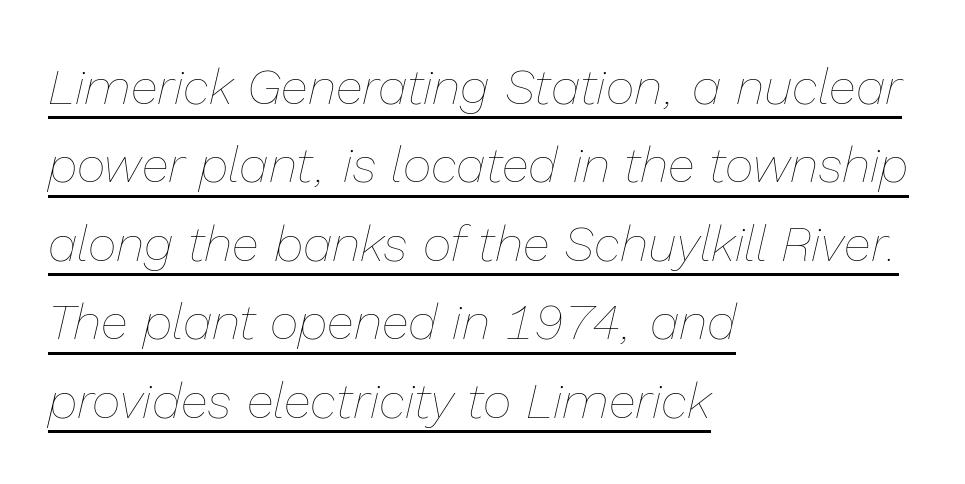
{"italic": "yes", "lean": "right", "slant_degrees": 13, "bold": "no", "weight": "thin", "width": "normal", "stroke_contrast": "low", "x_height": "medium", "monospaced": "no", "underline": "yes", "align": "left", "line_spacing": "normal", "line_spacing_ratio": 1.57, "letter_spacing": "normal", "letter_spacing_em": 0.0, "glyph_px": 50}
